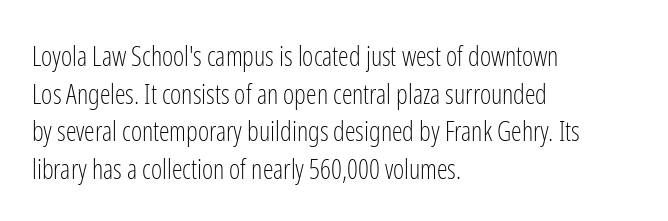
The image shows 27 px text type, upright; set left-aligned, normal line spacing (1.39x), normal letter spacing, not underlined.
